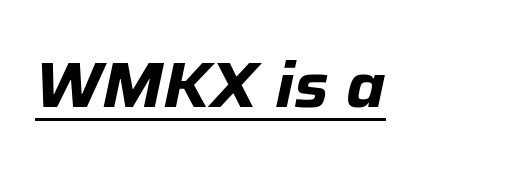
Q: Is the text bold? A: Yes.
Q: Is the text italic (slanted)? A: Yes, it leans right by about 12 degrees.
Q: Is the text underlined? A: Yes.
Q: Is the spacing between letters normal or unusually wide? A: Normal.
Q: Width (condensed, normal, or wide)? A: Normal.
Q: Stroke contrast? A: Low.
Q: x-height? A: Medium.
Q: Monospaced? A: No.
